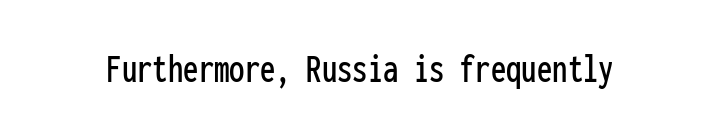
The tracking reads as untouched default to a designer's eye. Characters remain perfectly vertical along every line. Stroke terminals: plain, sans-serif. Rule under the text: the space is simply empty. Is this a fixed-width face? Yes — each glyph sits in an identical cell.
